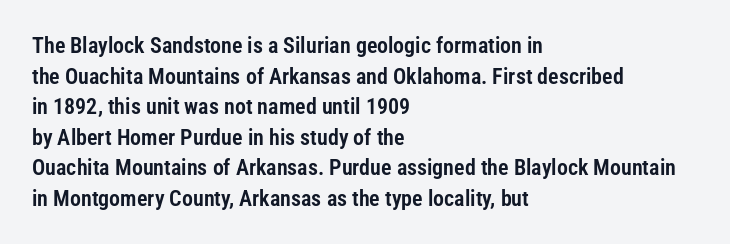
If you drew a line through each stem, it would be perfectly vertical. Honestly, the letter spacing is just normal — you wouldn't notice it. The words here are not underlined. Notice how the passage keeps a crisp vertical edge on the left only. Interline gaps are of average width in this sample.
